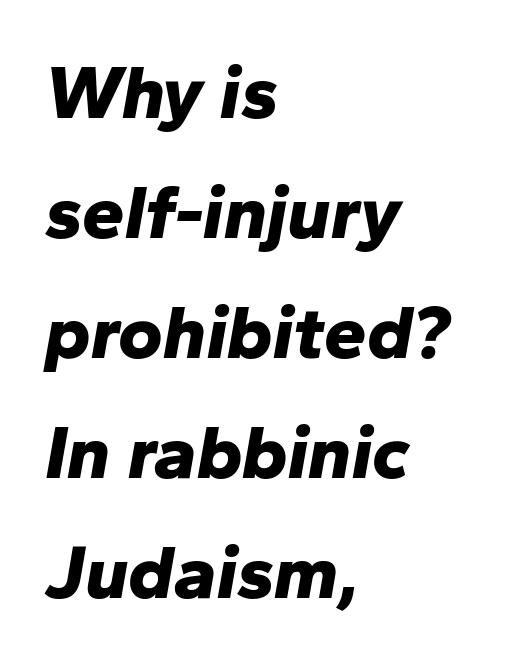
{"italic": "yes", "lean": "right", "slant_degrees": 10, "bold": "yes", "weight": "bold", "width": "normal", "stroke_contrast": "low", "x_height": "medium", "monospaced": "no", "underline": "no", "align": "left", "line_spacing": "normal", "line_spacing_ratio": 1.58, "letter_spacing": "normal", "letter_spacing_em": 0.0, "glyph_px": 76}
